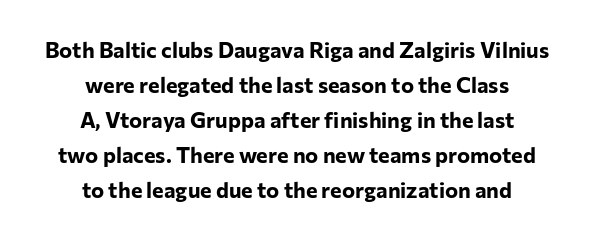
Quick note: underline off. A normal amount of white space separates one row of letters from the next. Neither beginnings nor endings align; midpoints do. Tall strokes in this sample are plumb rather than angled.
